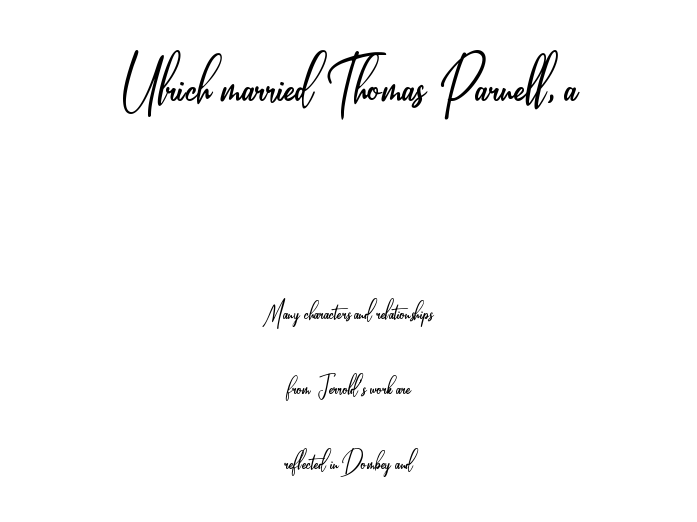
{"serif": "no", "bold": "no", "weight": "light", "width": "condensed", "stroke_contrast": "low", "x_height": "small", "monospaced": "no", "underline": "no", "align": "center", "line_spacing": "loose", "line_spacing_ratio": 2.35, "letter_spacing": "normal", "letter_spacing_em": 0.0, "larger_block": "first", "size_ratio": 2.5, "glyph_px": 80}
